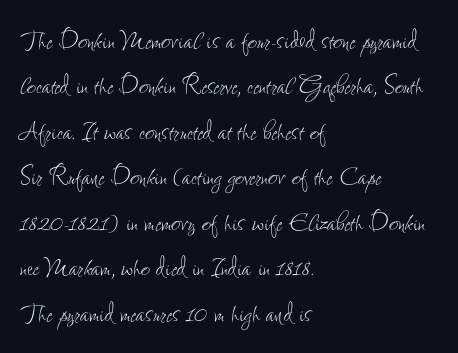
The image shows 32 px thin, condensed type; set left-aligned, normal line spacing (1.42x), normal letter spacing, not underlined; low stroke contrast and a small x-height.
